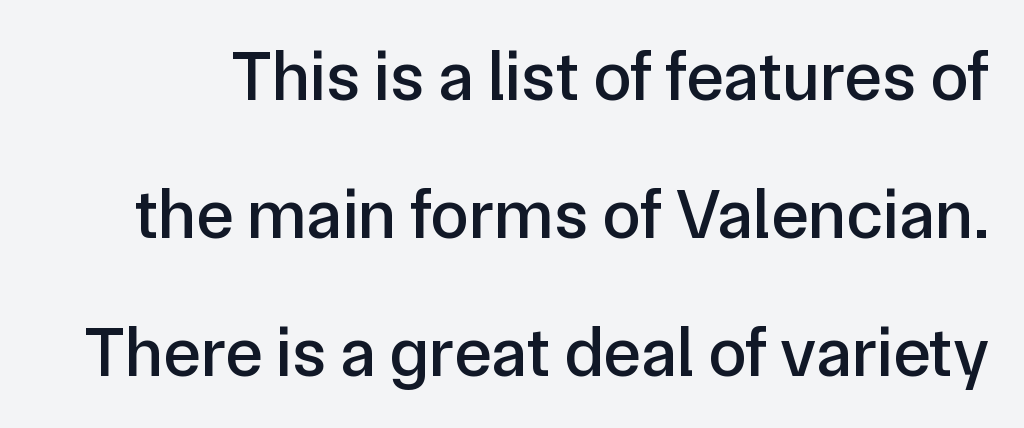
Q: Is the text italic (slanted)? A: No, it is upright.
Q: Is the typeface a serif or a sans-serif typeface? A: Sans-serif.
Q: Is the text underlined? A: No.
Q: Is the spacing between letters normal or unusually wide? A: Normal.
Q: Is the spacing between lines tight, normal or loose? A: Loose.
Q: Width (condensed, normal, or wide)? A: Normal.
Q: Stroke contrast? A: Low.
Q: x-height? A: Medium.
Q: Monospaced? A: No.
